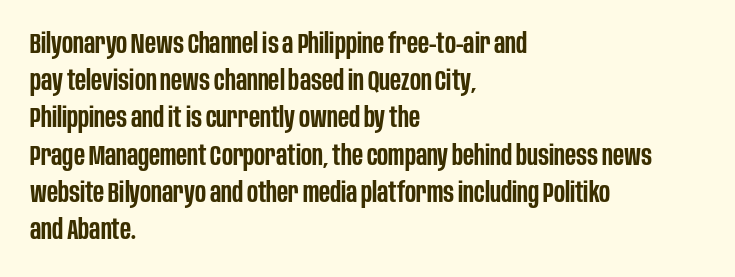
As a designer I'd log this as weight 600, semibold. The foot of each line stays bare and open. A typesetter would mark this as roman, not italic. This sample has the flowing, uneven cadence of proportional lettering. Evenly set lines give the paragraph a standard silhouette.
